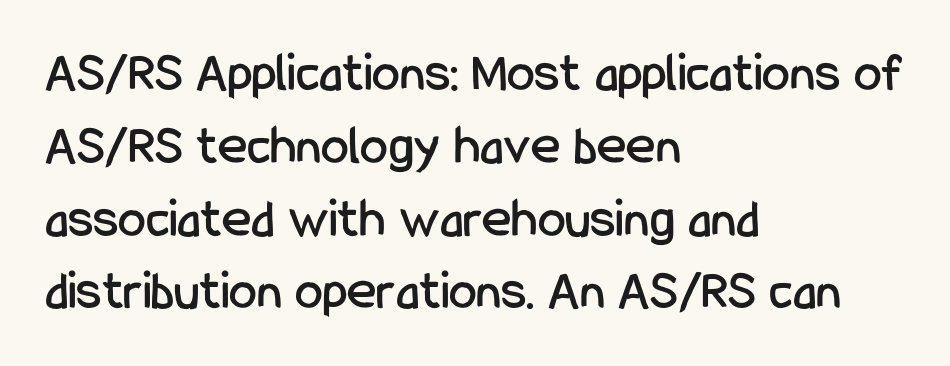
{"serif": "no", "italic": "no", "width": "condensed", "stroke_contrast": "low", "x_height": "medium", "monospaced": "no", "underline": "no", "align": "left", "line_spacing": "normal", "line_spacing_ratio": 1.3, "letter_spacing": "normal", "letter_spacing_em": 0.0, "glyph_px": 56}
